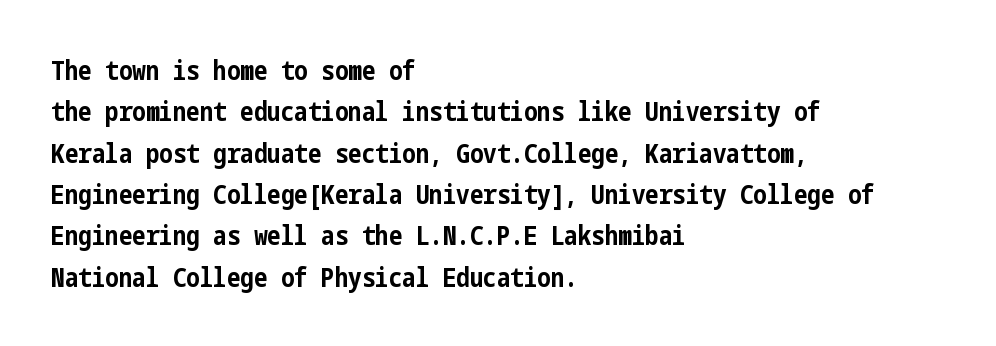
{"italic": "no", "bold": "yes", "underline": "no", "align": "left", "line_spacing": "normal", "line_spacing_ratio": 1.53, "letter_spacing": "normal", "letter_spacing_em": 0.0, "glyph_px": 27}
